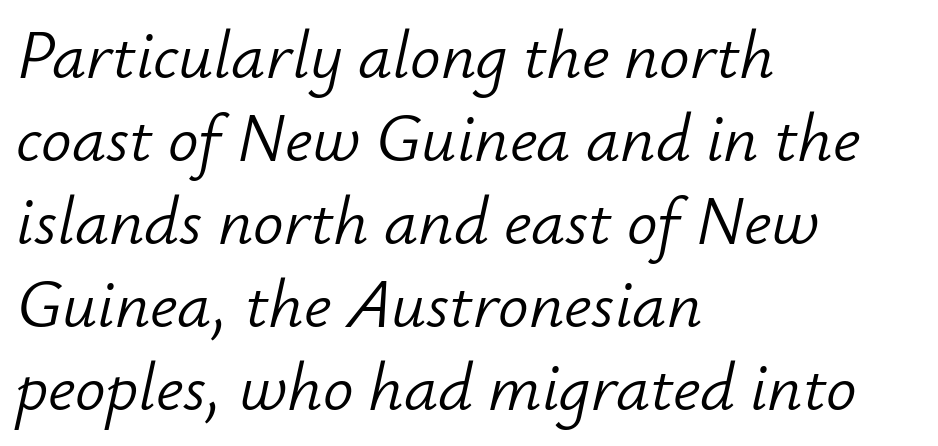
The image shows 68 px light type, italic (leaning right); set left-aligned, line spacing 1.22x, normal letter spacing, not underlined; low stroke contrast and a small x-height.
